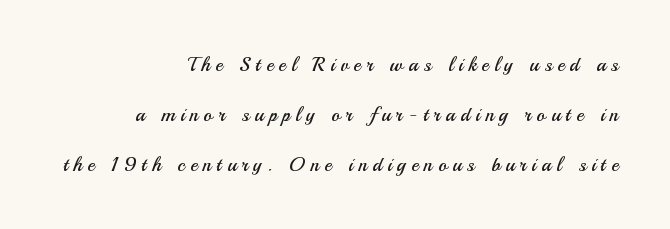
Q: Is the text bold? A: No.
Q: Is the text italic (slanted)? A: Yes.
Q: Is the text underlined? A: No.
Q: How is the paragraph aligned? A: Right-aligned.
Q: Is the spacing between letters normal or unusually wide? A: Unusually wide.
Q: Is the spacing between lines tight, normal or loose? A: Loose.
